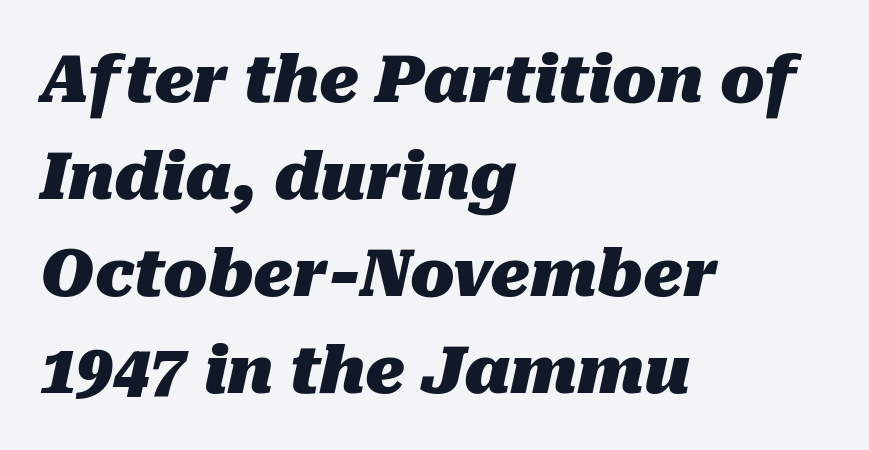
The image shows 65 px heavy type, italic (leaning right); set left-aligned, normal line spacing (1.49x), normal letter spacing, not underlined; medium stroke contrast and a medium x-height.
